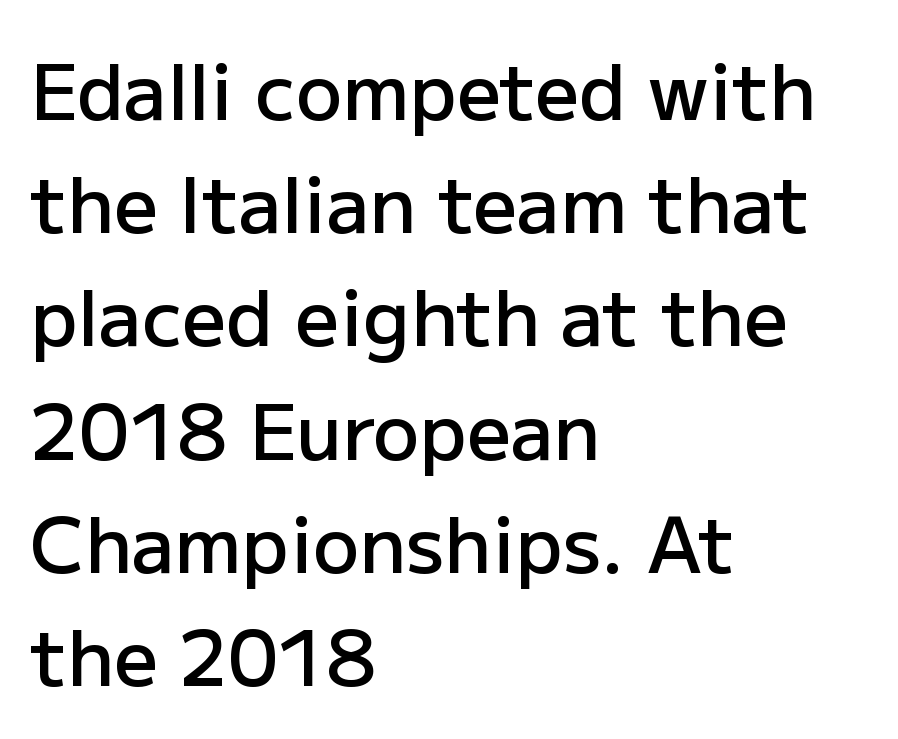
Q: Is the text bold? A: Semi-bold.
Q: Is the text italic (slanted)? A: No, it is upright.
Q: Is the typeface a serif or a sans-serif typeface? A: Sans-serif.
Q: Is the text underlined? A: No.
Q: How is the paragraph aligned? A: Left-aligned.
Q: Is the spacing between letters normal or unusually wide? A: Normal.
Q: Is the spacing between lines tight, normal or loose? A: Normal.
Q: Width (condensed, normal, or wide)? A: Normal.
Q: Stroke contrast? A: Low.
Q: x-height? A: Medium.
Q: Monospaced? A: No.
